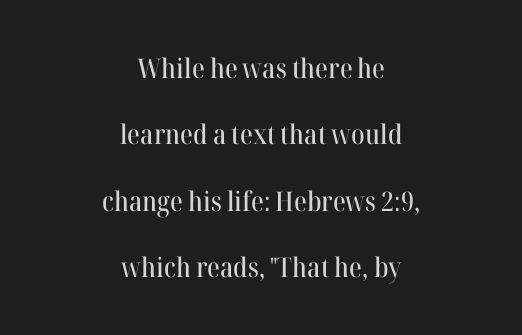
In terms of letterspacing, this is plain default setting. Which margin do the lines hug? Neither — every line sits in the middle. The typography opts for an upright posture over an oblique one. What's the leading like? Stretched, with rows far apart. A bare baseline throughout the passage.
